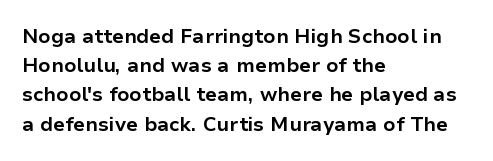
Q: Is the text bold? A: Yes.
Q: Is the text italic (slanted)? A: No, it is upright.
Q: Is the text underlined? A: No.
Q: How is the paragraph aligned? A: Left-aligned.
Q: Is the spacing between letters normal or unusually wide? A: Normal.
Q: Is the spacing between lines tight, normal or loose? A: Normal.
